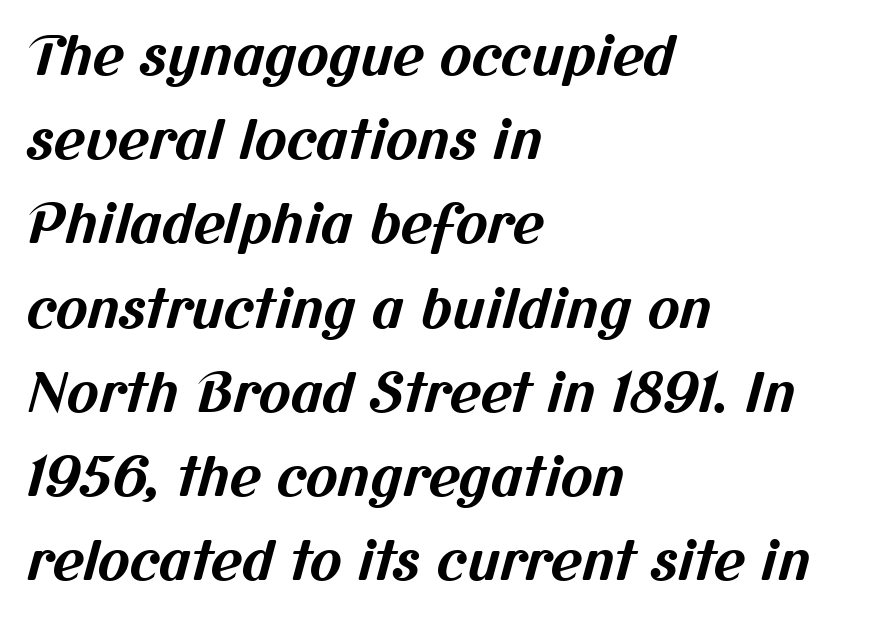
{"serif": "no", "bold": "yes", "weight": "bold", "width": "normal", "stroke_contrast": "medium", "x_height": "medium", "monospaced": "no", "underline": "no", "align": "left", "line_spacing": "normal", "line_spacing_ratio": 1.56, "letter_spacing": "normal", "letter_spacing_em": 0.0, "glyph_px": 54}
